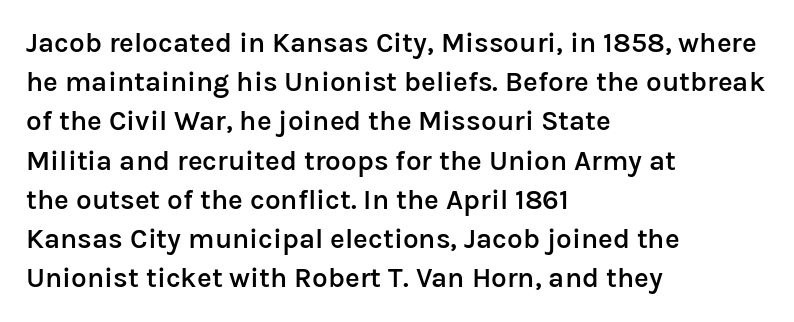
Q: Is the text bold? A: Semi-bold.
Q: Is the text italic (slanted)? A: No, it is upright.
Q: Is the typeface a serif or a sans-serif typeface? A: Sans-serif.
Q: Is the text underlined? A: No.
Q: How is the paragraph aligned? A: Left-aligned.
Q: Is the spacing between letters normal or unusually wide? A: Normal.
Q: Is the spacing between lines tight, normal or loose? A: Normal.
Q: Width (condensed, normal, or wide)? A: Normal.
Q: Stroke contrast? A: Low.
Q: x-height? A: Medium.
Q: Monospaced? A: No.
